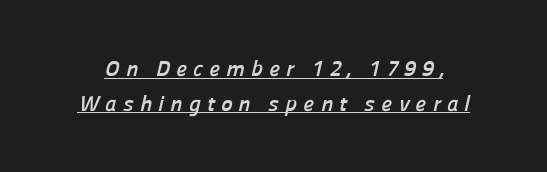
The image shows 22 px bold type; set normal line spacing (1.57x), unusually wide letter spacing (+0.28 em), underlined.
